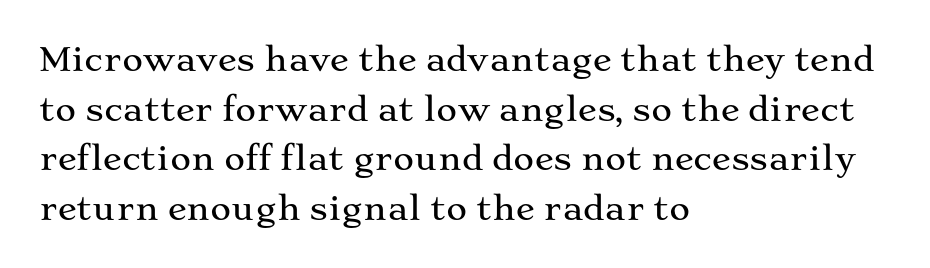
Horizontal bands of white between lines are of average thickness. Letters rest on an invisible, unmarked baseline. This sample is left-justified, so line endings fall wherever the words run out. The typography opts for an upright posture over an oblique one. The letters advance in unequal steps, a hallmark of proportional type. Unlike a clean sans, this face finishes its strokes with serifs.
